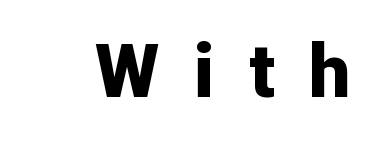
The image shows 74 px bold sans-serif type, upright; set unusually wide letter spacing (+0.47 em), not underlined; low stroke contrast and a medium x-height.
